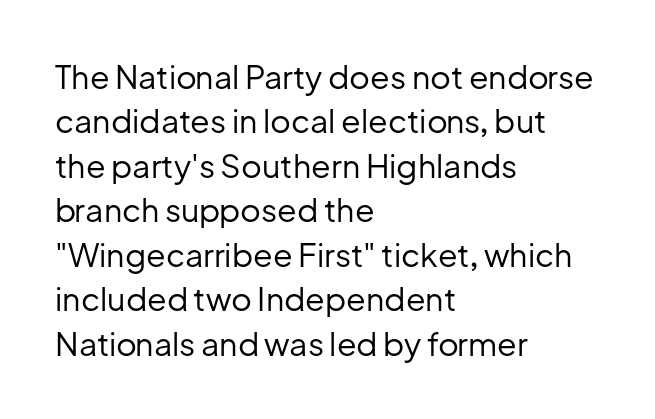
{"serif": "no", "italic": "no", "bold": "no", "weight": "regular", "width": "normal", "stroke_contrast": "low", "x_height": "medium", "monospaced": "no", "underline": "no", "align": "left", "line_spacing": "normal", "line_spacing_ratio": 1.39, "letter_spacing": "normal", "letter_spacing_em": 0.0, "glyph_px": 32}
